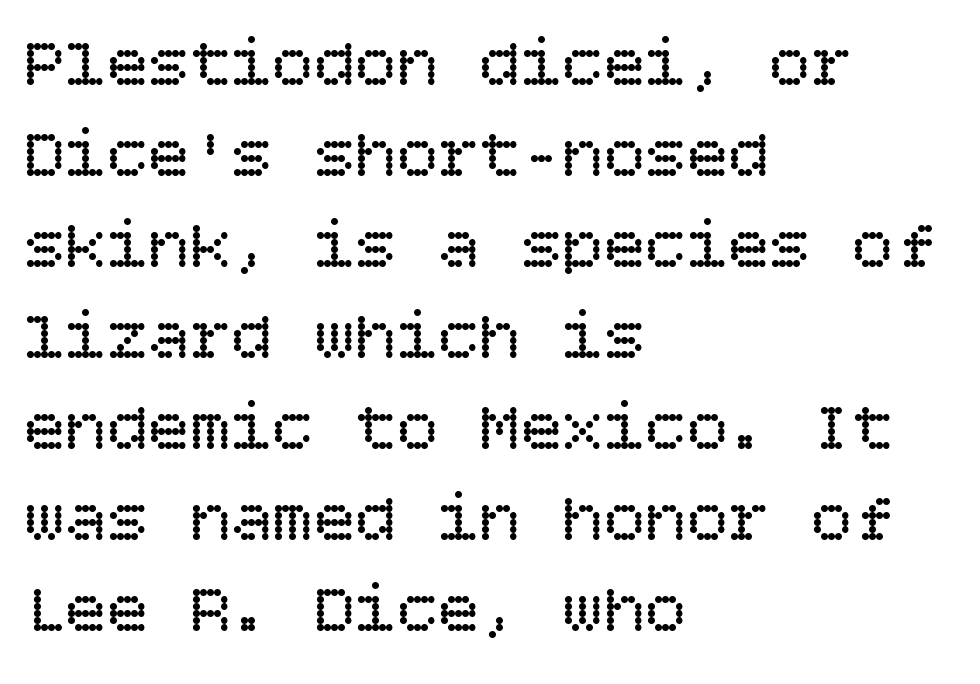
Q: Is the text bold? A: No.
Q: Is the text italic (slanted)? A: No, it is upright.
Q: Is the text underlined? A: No.
Q: How is the paragraph aligned? A: Left-aligned.
Q: Is the spacing between letters normal or unusually wide? A: Normal.
Q: Is the spacing between lines tight, normal or loose? A: Normal.
Q: Width (condensed, normal, or wide)? A: Normal.
Q: Stroke contrast? A: Low.
Q: x-height? A: Large.
